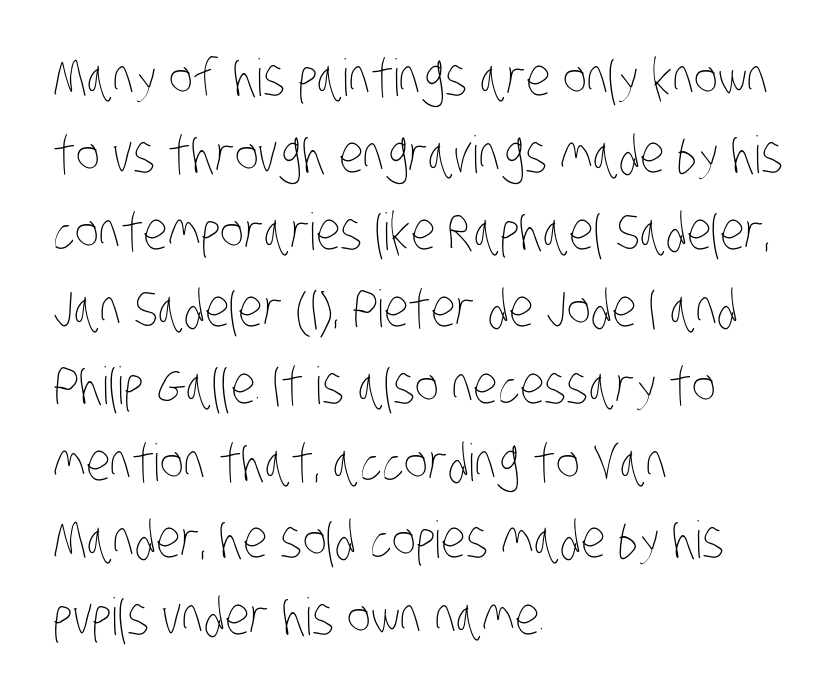
Q: Is the text bold? A: No.
Q: Is the text underlined? A: No.
Q: How is the paragraph aligned? A: Left-aligned.
Q: Is the spacing between letters normal or unusually wide? A: Normal.
Q: Is the spacing between lines tight, normal or loose? A: Normal.
Q: Width (condensed, normal, or wide)? A: Condensed.
Q: Stroke contrast? A: Low.
Q: x-height? A: Large.
Q: Monospaced? A: No.
